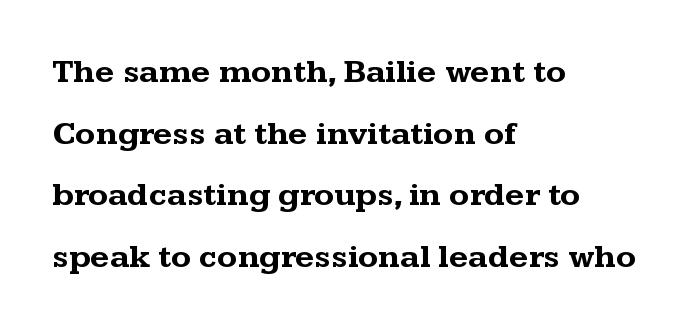
The image shows 33 px bold, wide serif type, upright; set left-aligned, line spacing 1.87x, normal letter spacing, not underlined; medium stroke contrast and a medium x-height.
